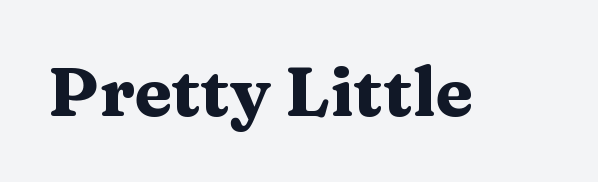
Q: Is the text bold? A: Yes.
Q: Is the text italic (slanted)? A: No, it is upright.
Q: Is the typeface a serif or a sans-serif typeface? A: Serif.
Q: Is the text underlined? A: No.
Q: Is the spacing between letters normal or unusually wide? A: Normal.
Q: Width (condensed, normal, or wide)? A: Wide.
Q: Stroke contrast? A: Medium.
Q: x-height? A: Medium.
Q: Monospaced? A: No.
